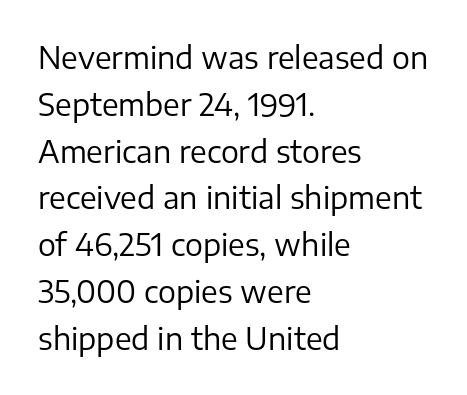
The image shows 30 px regular-weight sans-serif type, upright; set left-aligned, normal line spacing (1.56x), normal letter spacing, not underlined; low stroke contrast and a medium x-height.
